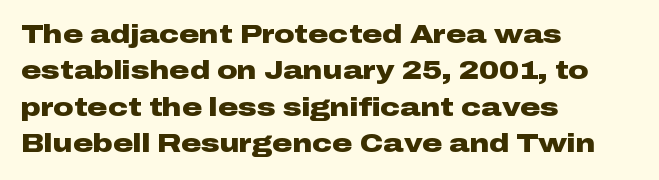
{"italic": "no", "bold": "yes", "underline": "no", "align": "left", "line_spacing": "normal", "line_spacing_ratio": 1.46, "letter_spacing": "normal", "letter_spacing_em": 0.0, "glyph_px": 25}
